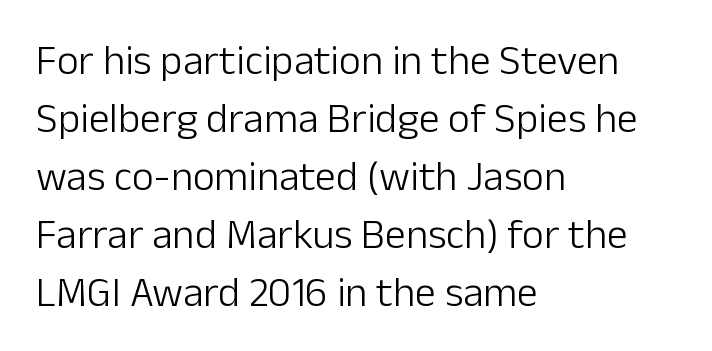
Font category for this specimen: sans-serif. Typeset ragged right — the left edge is the straight one. Nobody drew a line under any word here. Ordinary non-slanted type is in use.
